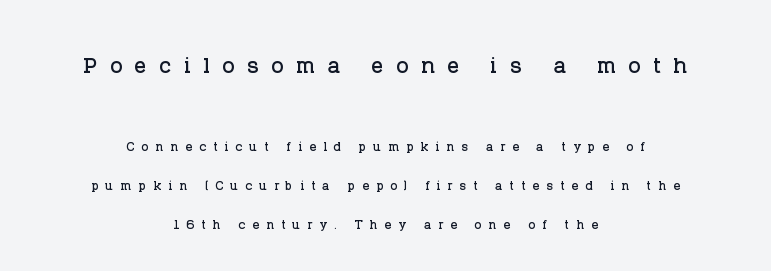
The image shows 30 px serif type, upright; set centered, loose line spacing (2.28x), unusually wide letter spacing (+0.41 em), not underlined; the first (top) block is 1.76x larger; low stroke contrast and a large x-height.
